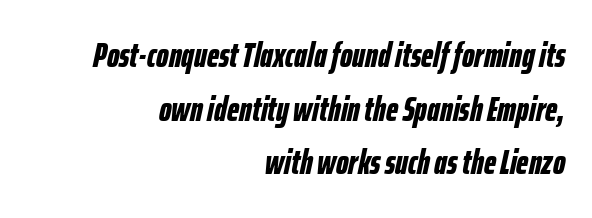
{"italic": "yes", "lean": "right", "slant_degrees": 12, "bold": "yes", "weight": "bold", "width": "condensed", "stroke_contrast": "low", "x_height": "medium", "monospaced": "no", "underline": "no", "align": "right", "line_spacing": "normal", "line_spacing_ratio": 1.53, "letter_spacing": "normal", "letter_spacing_em": 0.0, "glyph_px": 35}
